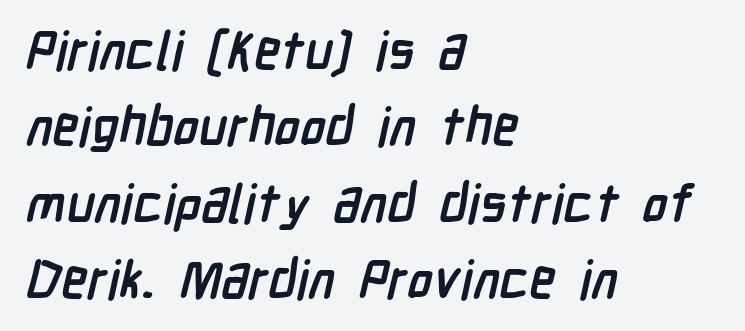
Look at the stroke-to-counter ratio: heavy, a bold. The setting favours the left margin, as ordinary paragraphs usually do. Honestly, there is no underline to notice here at all. Here the designer chose a conventional face with non-uniform glyph widths. Letterform terminals end flat and unadorned throughout the passage. How are the letters spaced? Ordinarily, with no added tracking.
